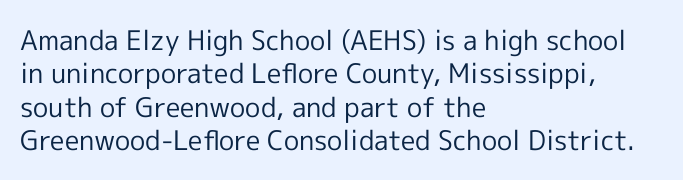
Q: Is the text bold? A: No.
Q: Is the text italic (slanted)? A: No, it is upright.
Q: Is the text underlined? A: No.
Q: How is the paragraph aligned? A: Left-aligned.
Q: Is the spacing between letters normal or unusually wide? A: Normal.
